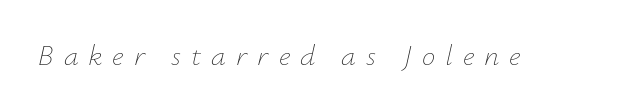
{"italic": "yes", "lean": "right", "slant_degrees": 12, "bold": "no", "weight": "thin", "width": "normal", "stroke_contrast": "low", "x_height": "small", "monospaced": "no", "underline": "no", "letter_spacing": "wide", "letter_spacing_em": 0.33, "glyph_px": 30}
